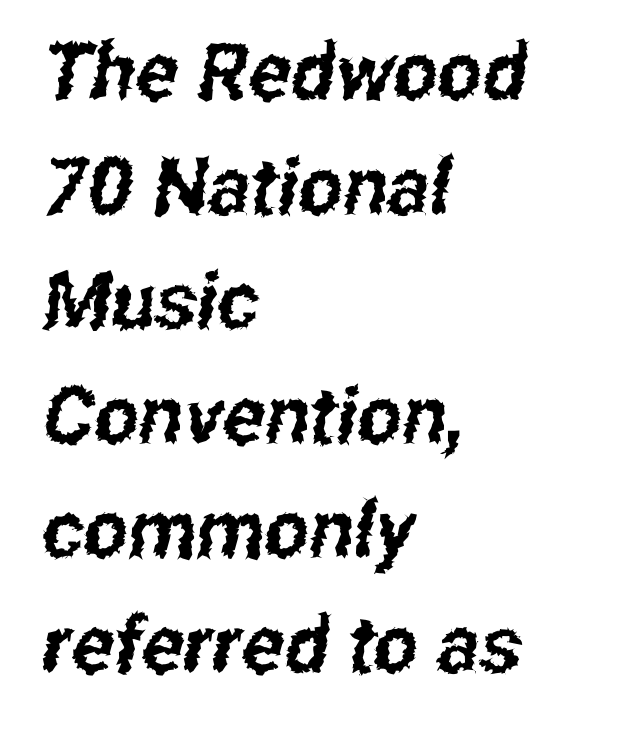
The image shows 79 px condensed sans-serif type; set left-aligned, normal line spacing (1.45x), normal letter spacing, not underlined; low stroke contrast and a medium x-height.
